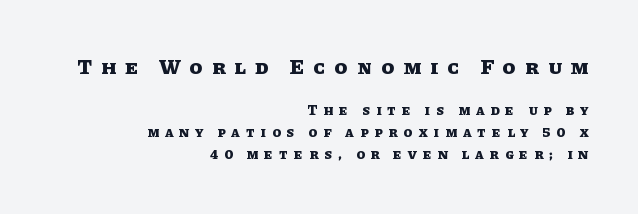
{"italic": "no", "bold": "yes", "underline": "no", "align": "right", "line_spacing": "normal", "line_spacing_ratio": 1.55, "letter_spacing": "wide", "letter_spacing_em": 0.44, "larger_block": "first", "size_ratio": 1.5, "glyph_px": 21}
